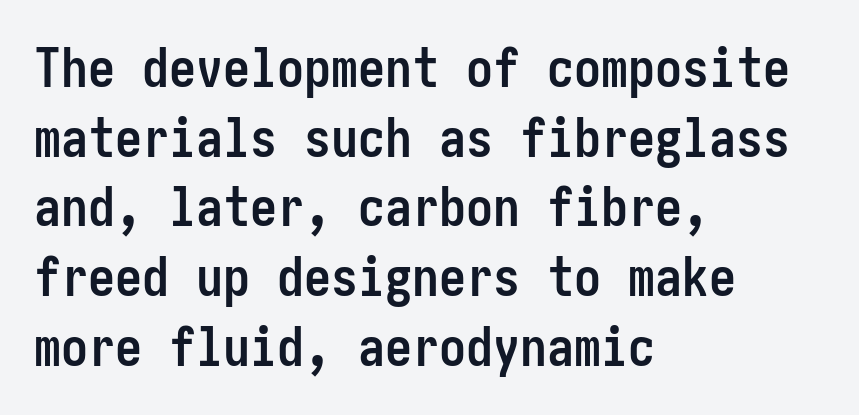
Every stem runs plumb, perpendicular to the baseline. Characters follow at the spacing the type designer built in. Normally led — the rows are evenly, conventionally spaced. You'd pick this weight for a headline — it's a proper bold. The glyphs in this specimen are sans serif. The lines in this sample share a left origin and differ only in where they stop.
